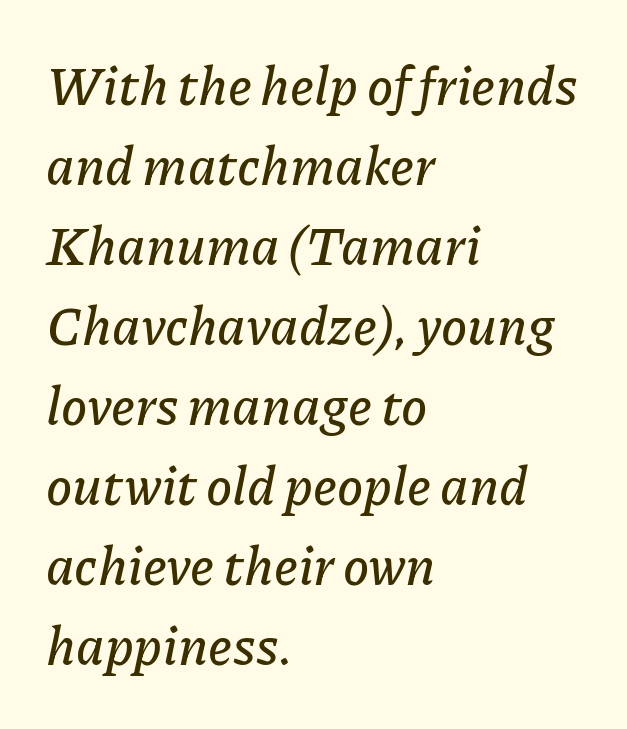
Would a proofreader flag this as italicized? Yes. This sample has the flowing, uneven cadence of proportional lettering. Every row of glyphs begins at an identical x-position on the left. Just letters on the line, the space beneath them empty. The face used here is rendered with its standard letterfit. Leading matches the norm, producing a regular column.
